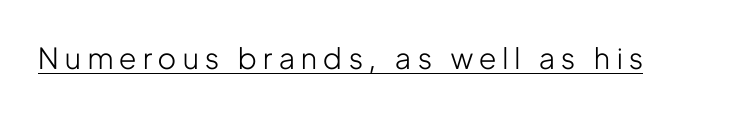
{"serif": "no", "italic": "no", "bold": "no", "weight": "light", "width": "condensed", "stroke_contrast": "low", "x_height": "medium", "monospaced": "no", "underline": "yes", "letter_spacing": "wide", "letter_spacing_em": 0.23, "glyph_px": 29}
